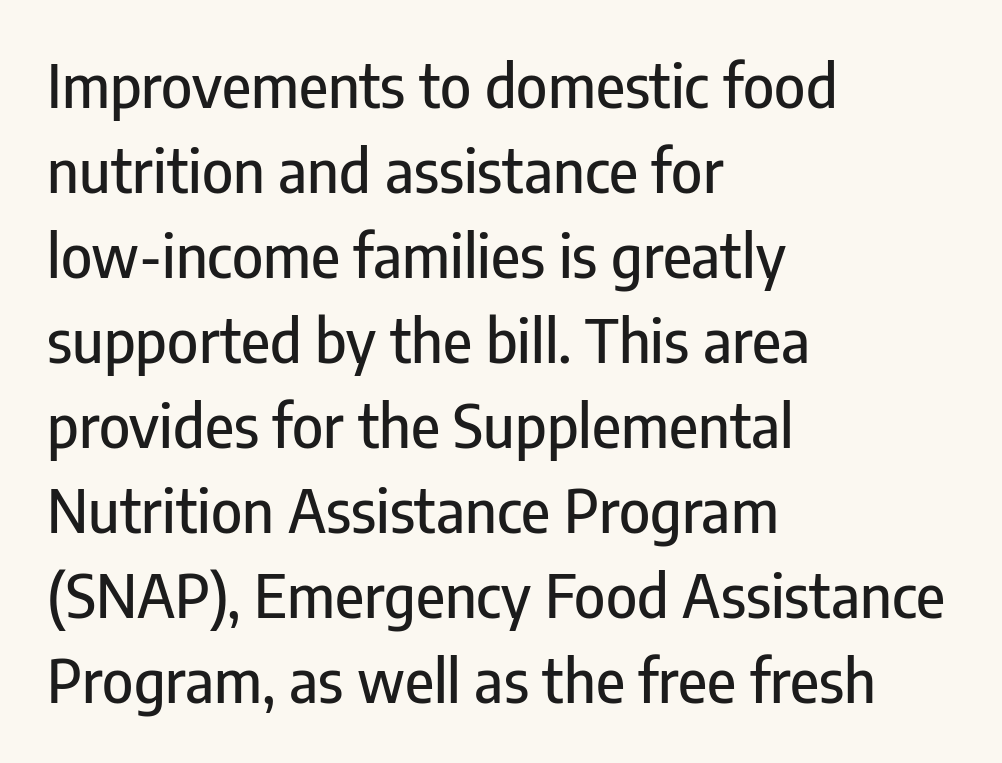
In terms of letterform style, serifs are entirely absent. Horizontally, the lines are justified to the leading edge only. The designer left line spacing at the default. The font's upright variant was chosen for this text.
